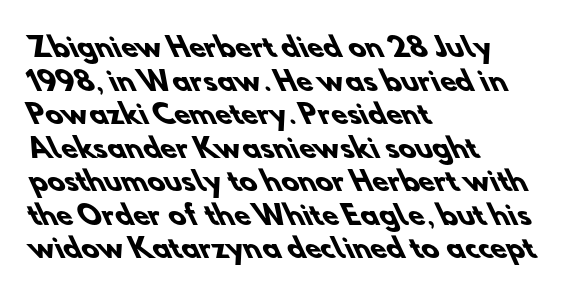
Unmarked baselines from the first word to the last. Line starts are locked; line ends wander. The characters look thick and weighty, a clear bold. Rows of type keep a routine distance in the vertical direction.
